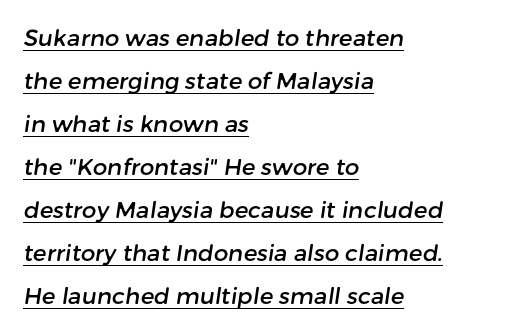
Q: Is the text underlined? A: Yes.
Q: How is the paragraph aligned? A: Left-aligned.
Q: Is the spacing between letters normal or unusually wide? A: Normal.
